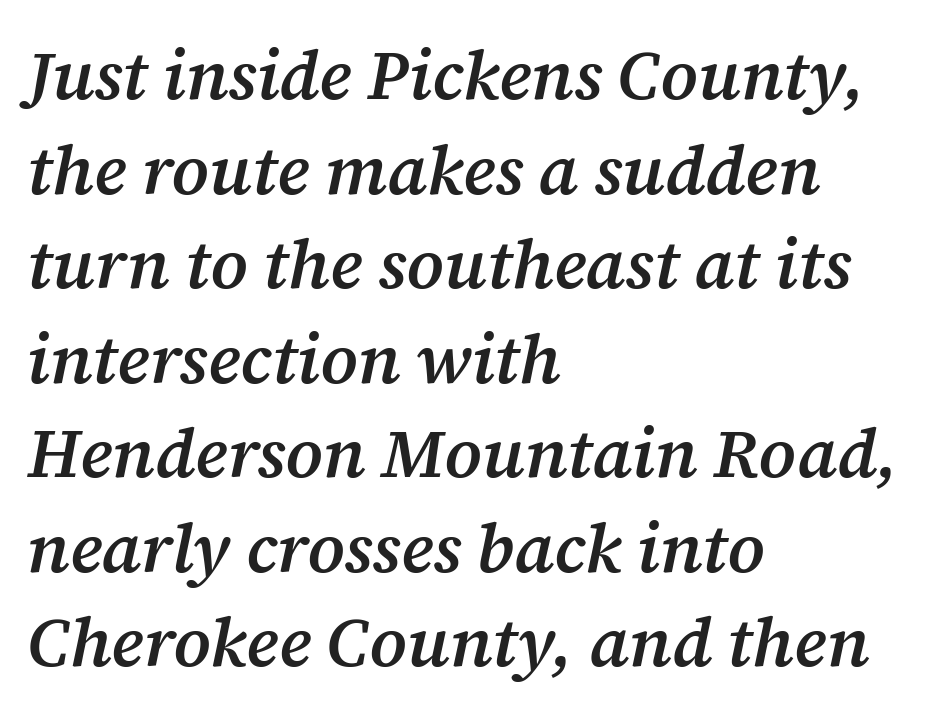
{"serif": "yes", "italic": "yes", "lean": "right", "slant_degrees": 12, "bold": "semi", "weight": "semibold", "width": "normal", "stroke_contrast": "medium", "x_height": "medium", "monospaced": "no", "underline": "no", "align": "left", "line_spacing": "normal", "line_spacing_ratio": 1.37, "letter_spacing": "normal", "letter_spacing_em": 0.0, "glyph_px": 69}
